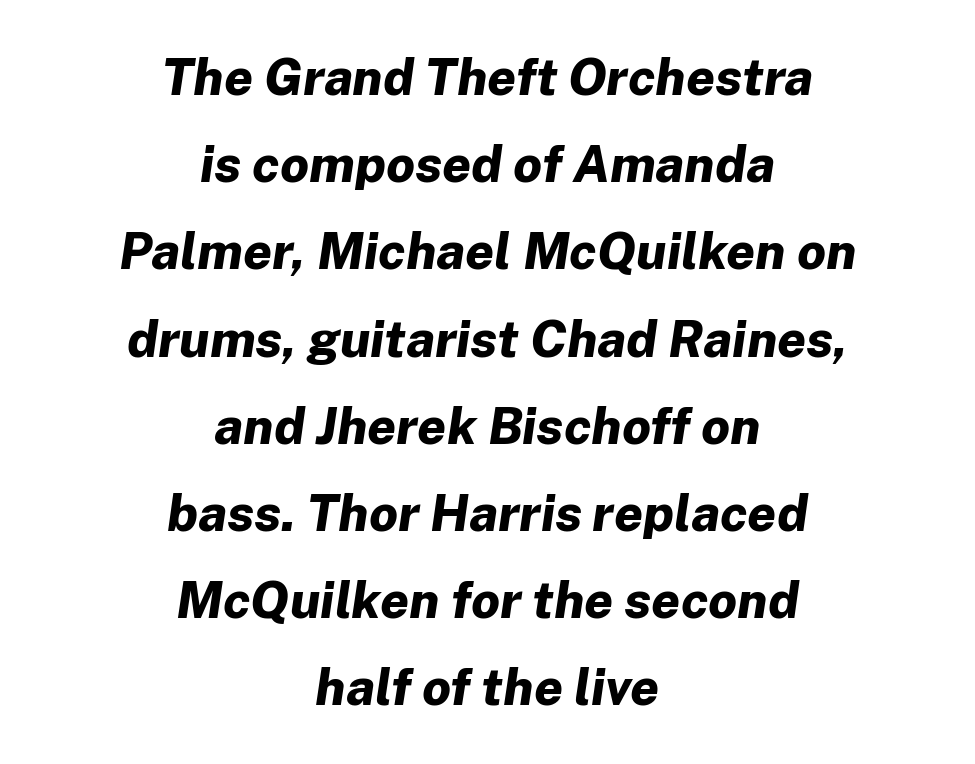
{"italic": "yes", "lean": "right", "slant_degrees": 8, "bold": "yes", "weight": "bold", "width": "normal", "stroke_contrast": "low", "x_height": "medium", "monospaced": "no", "underline": "no", "align": "center", "line_spacing_ratio": 1.71, "letter_spacing": "normal", "letter_spacing_em": 0.0, "glyph_px": 51}
